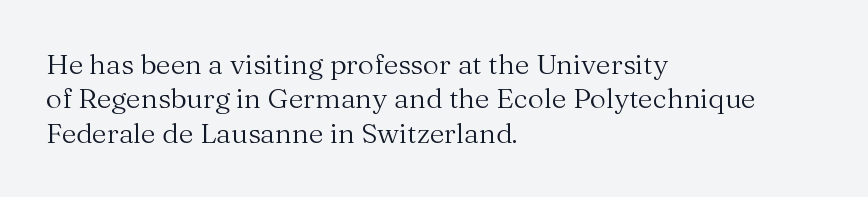
The image shows 28 px regular-weight serif type, upright; set left-aligned, line spacing 1.23x, normal letter spacing, not underlined; medium stroke contrast and a medium x-height.
